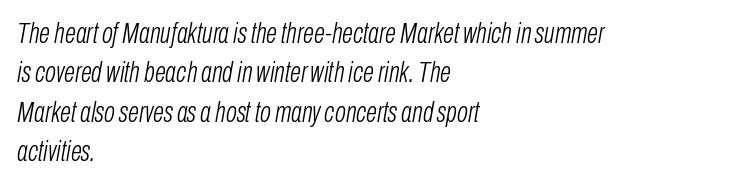
{"italic": "yes", "lean": "right", "slant_degrees": 10, "bold": "no", "weight": "light", "width": "condensed", "stroke_contrast": "low", "x_height": "medium", "monospaced": "no", "underline": "no", "align": "left", "line_spacing": "normal", "line_spacing_ratio": 1.36, "letter_spacing": "normal", "letter_spacing_em": 0.0, "glyph_px": 29}
